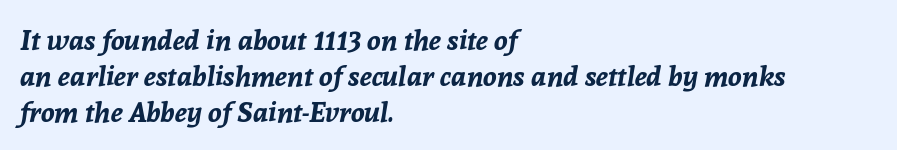
The leading is moderate, giving the passage an even texture. Plain, unruled lines of type. This sample is left-justified, so line endings fall wherever the words run out. Does extra space separate the letters? No, they use regular spacing. Each letter keeps its own natural width here, so spacing adapts to shape. What weight is shown? A full bold with thick strokes.
